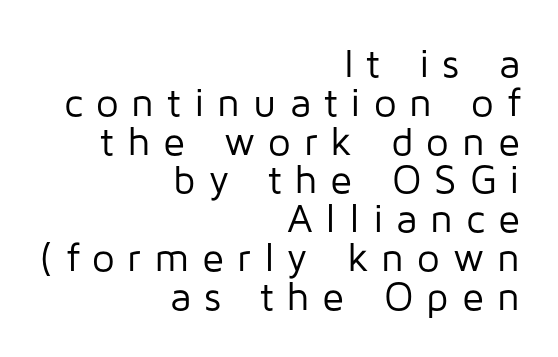
The image shows 40 px regular-weight sans-serif type, upright; set right-aligned, tight line spacing (0.97x), unusually wide letter spacing (+0.32 em), not underlined; low stroke contrast and a medium x-height.
